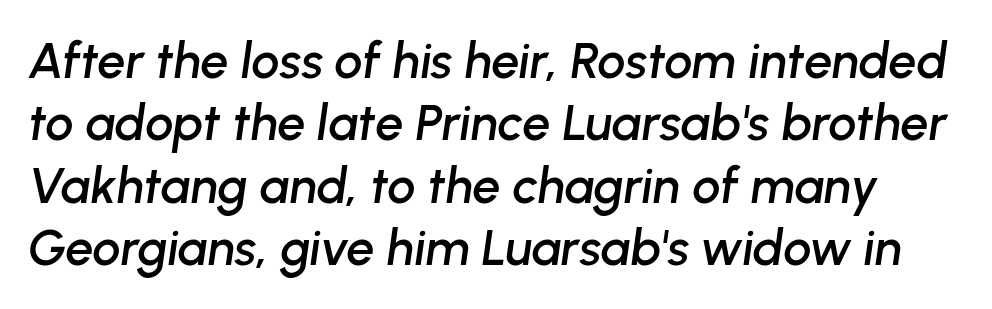
Q: Is the text italic (slanted)? A: Yes, it leans right by about 8 degrees.
Q: Is the text underlined? A: No.
Q: Is the spacing between letters normal or unusually wide? A: Normal.
Q: Is the spacing between lines tight, normal or loose? A: Normal.
Q: Width (condensed, normal, or wide)? A: Normal.
Q: Stroke contrast? A: Low.
Q: x-height? A: Medium.
Q: Monospaced? A: No.
